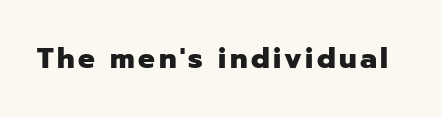
A clean baseline with only descenders dipping below it. Every letter is thick-stroked: bold, no question. Every stem runs plumb, perpendicular to the baseline. Typographically, this falls in the sans-serif category.
